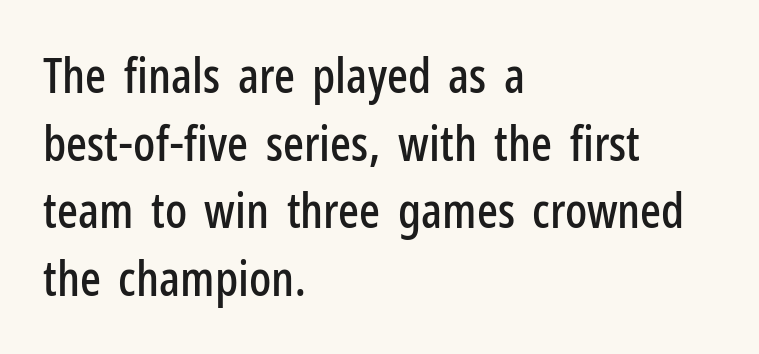
Check under the words: just untouched page. You could not count columns in this text — the font is proportionally spaced. The typeface chosen for these lines omits serifs. This sample uses an upright cut, with every glyph sitting square on the baseline. Honestly, the letter spacing is just normal — you wouldn't notice it.
